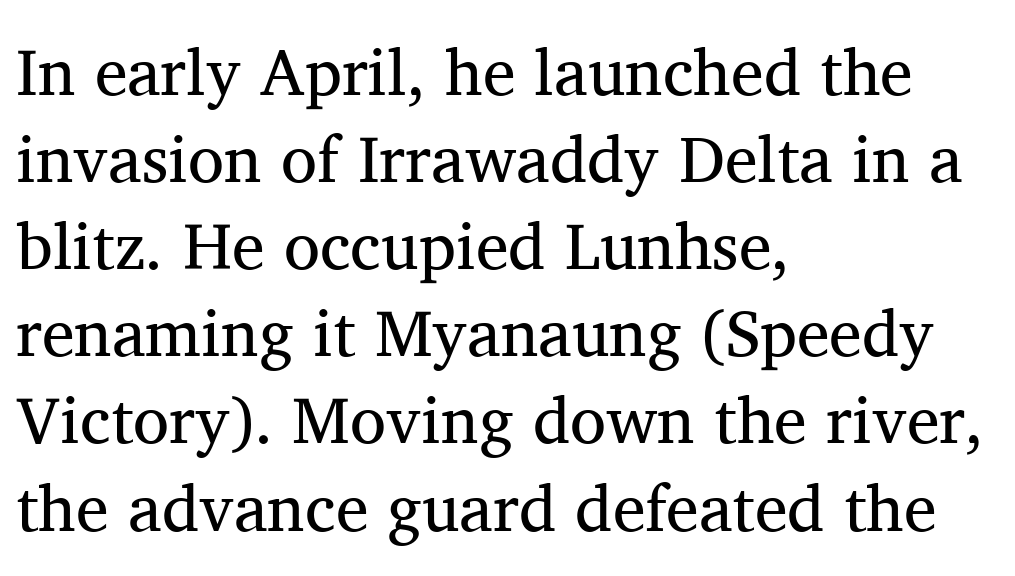
Q: Is the text bold? A: No.
Q: Is the text italic (slanted)? A: No, it is upright.
Q: Is the typeface a serif or a sans-serif typeface? A: Serif.
Q: Is the text underlined? A: No.
Q: How is the paragraph aligned? A: Left-aligned.
Q: Is the spacing between letters normal or unusually wide? A: Normal.
Q: Is the spacing between lines tight, normal or loose? A: Normal.
Q: Width (condensed, normal, or wide)? A: Normal.
Q: Stroke contrast? A: Medium.
Q: x-height? A: Medium.
Q: Monospaced? A: No.
